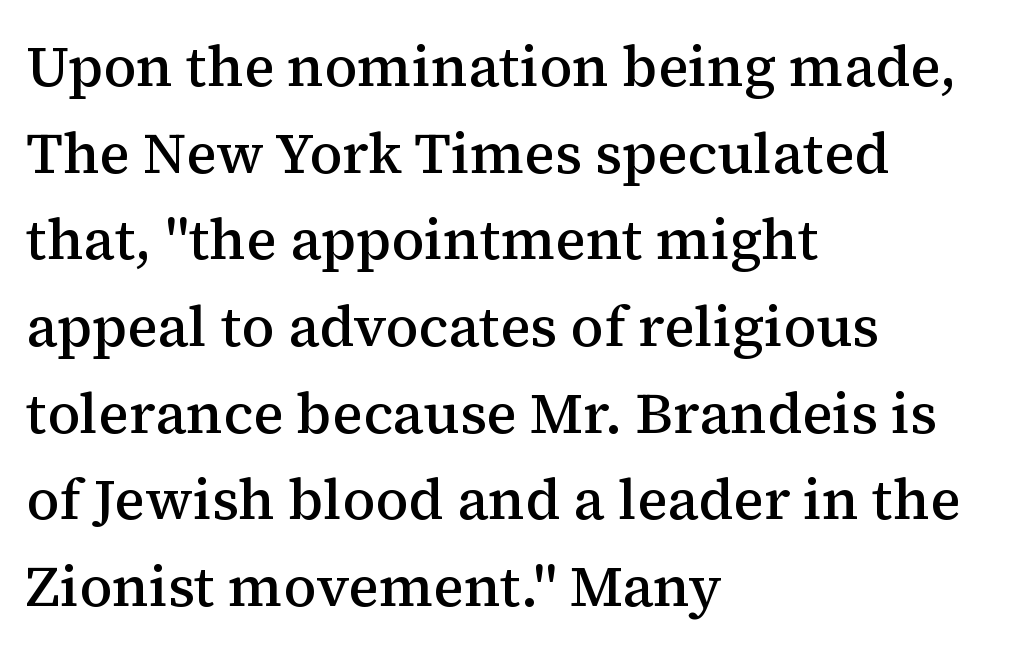
{"serif": "yes", "italic": "no", "bold": "semi", "weight": "semibold", "width": "normal", "stroke_contrast": "medium", "x_height": "medium", "monospaced": "no", "underline": "no", "align": "left", "line_spacing": "normal", "line_spacing_ratio": 1.52, "letter_spacing": "normal", "letter_spacing_em": 0.0, "glyph_px": 57}
